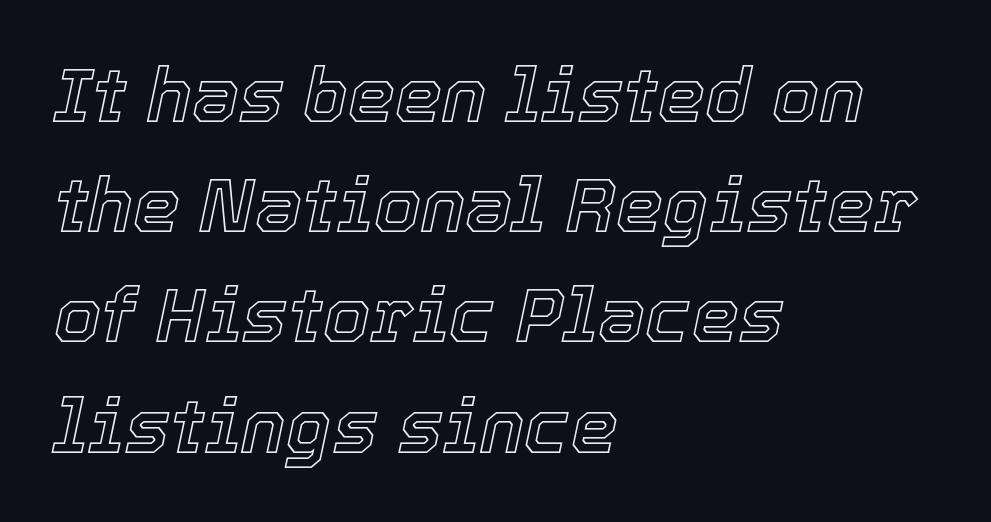
Each line starts at the same left margin while the right side varies. Is there much room between lines? A standard amount, neither cramped nor airy. Decoration check: the copy has no underline. This sample has the flowing, uneven cadence of proportional lettering. Rendered with sloped, italic letterforms. The letterforms sit shoulder to shoulder at normal distance.
